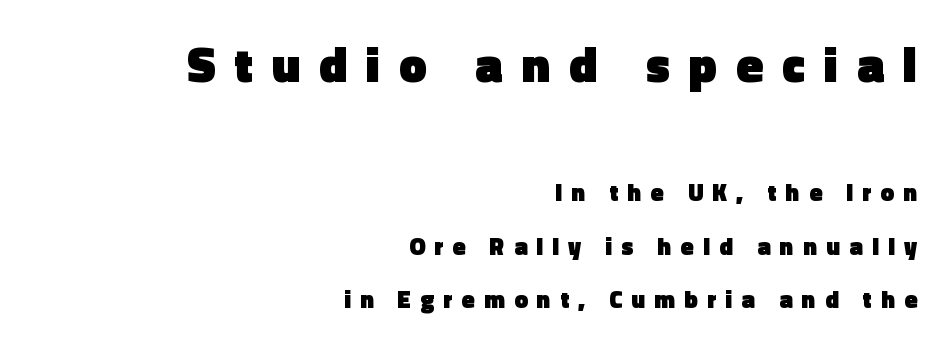
The image shows 49 px heavy sans-serif type, upright; set right-aligned, loose line spacing (2.21x), unusually wide letter spacing (+0.39 em), not underlined; the first (top) block is 2.04x larger; a medium x-height.
